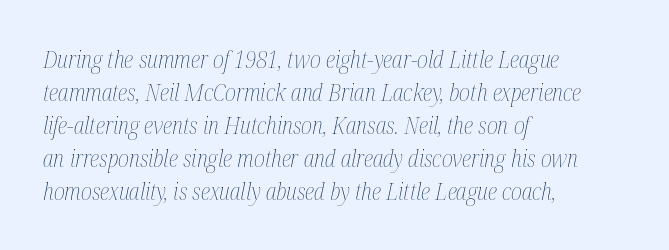
A clean baseline with only descenders dipping below it. Does the leading feel generous? No, just average. The passage shown leans; its letterforms are oblique. Casual observation: everything's shoved over to the left.
